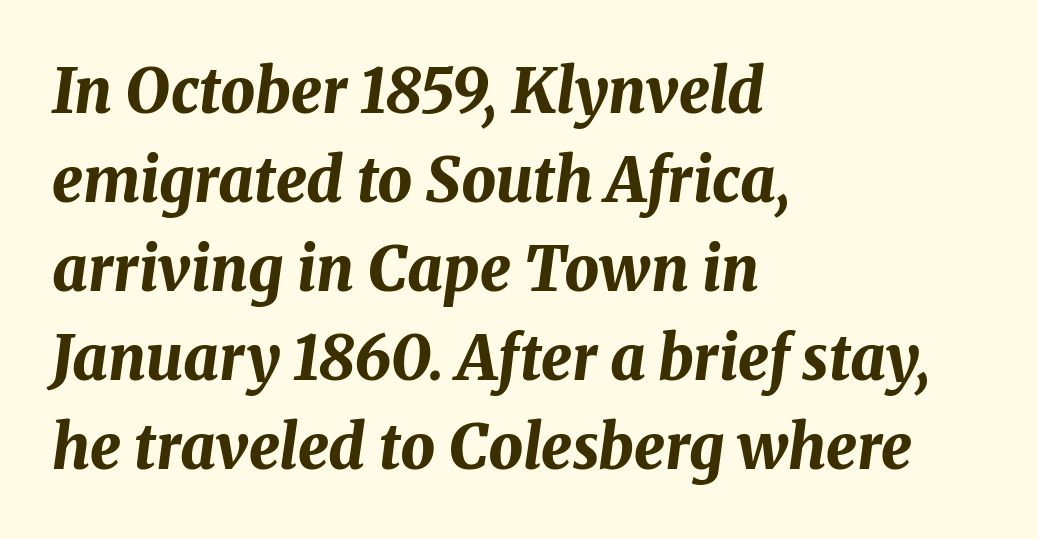
{"italic": "yes", "lean": "right", "slant_degrees": 8, "bold": "yes", "weight": "bold", "width": "normal", "stroke_contrast": "medium", "x_height": "medium", "monospaced": "no", "underline": "no", "align": "left", "line_spacing": "normal", "line_spacing_ratio": 1.46, "letter_spacing": "normal", "letter_spacing_em": 0.0, "glyph_px": 61}
